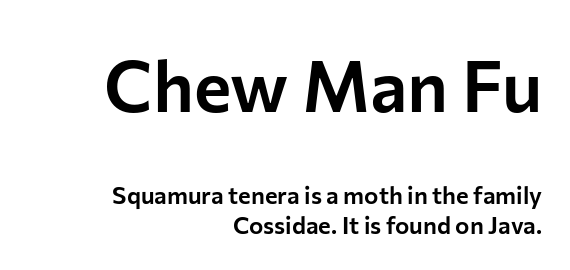
The image shows 71 px sans-serif type, upright; set right-aligned, normal line spacing (1.27x), normal letter spacing, not underlined; the first (top) block is 2.96x larger; low stroke contrast and a medium x-height.
